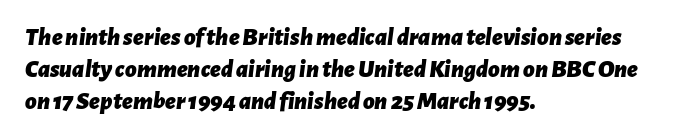
Q: Is the text bold? A: Yes.
Q: Is the text italic (slanted)? A: Yes, it leans right by about 7 degrees.
Q: Is the text underlined? A: No.
Q: How is the paragraph aligned? A: Left-aligned.
Q: Is the spacing between letters normal or unusually wide? A: Normal.
Q: Is the spacing between lines tight, normal or loose? A: Normal.
